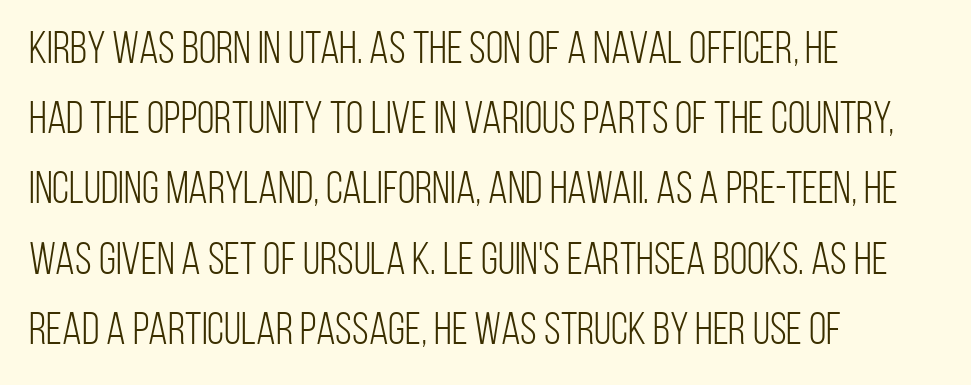
Upright lettering throughout. Looks like regular typesetting: each glyph gets only the width it needs. The type is set solid horizontally, with unmodified tracking. Students, observe: this is what conventionally led text looks like.
